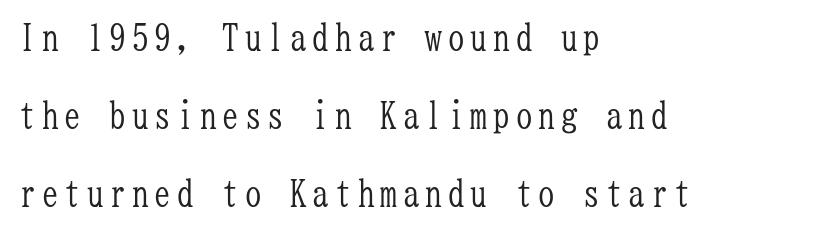
Does the leading feel generous? Absolutely, it's lavish. A quiet, ordinary-to-light weight characterises the typeface. Underlining? Definitely not there. If you drew a ruler down the left edge, every line would touch it.
